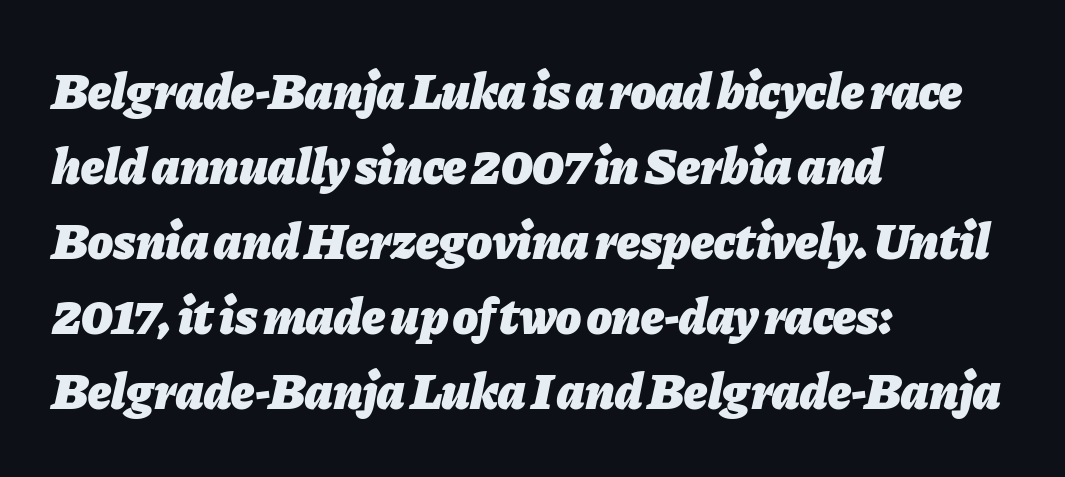
Do the characters align in a grid? No, the font is proportional. This rendering leaves character spacing at its baseline value. You'd pick this weight for a headline — it's a proper bold. The passage shown leans; its letterforms are oblique. The typesetter chose a ragged-right arrangement here. The zone under the glyphs is completely vacant.
